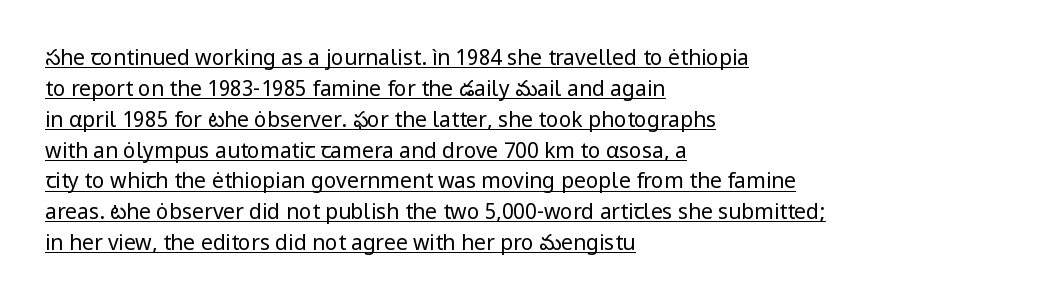
In designer terms, the underline attribute is active on this setting. Compared with a centered layout, this one pins lines to the left instead. Leading: standard. The letterforms sit at book weight or below. The horizontal fit of the characters is conventional and even.
